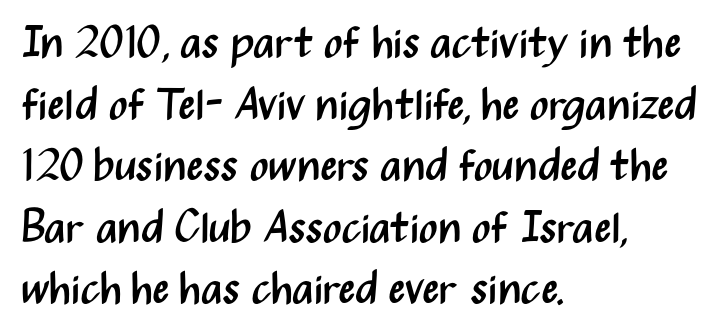
Q: Is the text bold? A: No.
Q: Is the text italic (slanted)? A: No, it is upright.
Q: Is the typeface a serif or a sans-serif typeface? A: Sans-serif.
Q: Is the text underlined? A: No.
Q: How is the paragraph aligned? A: Left-aligned.
Q: Is the spacing between letters normal or unusually wide? A: Normal.
Q: Is the spacing between lines tight, normal or loose? A: Normal.
Q: Width (condensed, normal, or wide)? A: Condensed.
Q: Stroke contrast? A: Medium.
Q: x-height? A: Medium.
Q: Monospaced? A: No.
